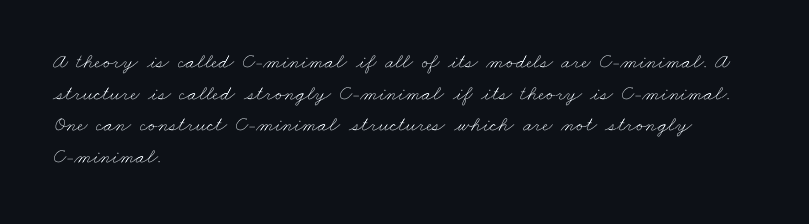
Is the stroke heavy? The answer is a plain regular-or-lighter. A bare baseline throughout the passage. The rows are spaced the way most documents space them. Leftover space on each line is placed entirely after the last word.
